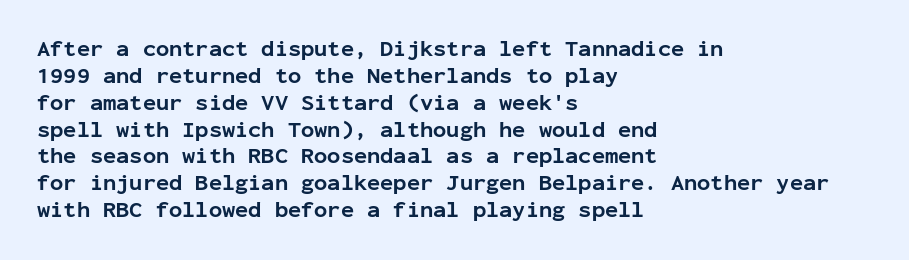
Q: Is the text bold? A: Yes.
Q: Is the text italic (slanted)? A: No, it is upright.
Q: Is the text underlined? A: No.
Q: How is the paragraph aligned? A: Left-aligned.
Q: Is the spacing between letters normal or unusually wide? A: Normal.
